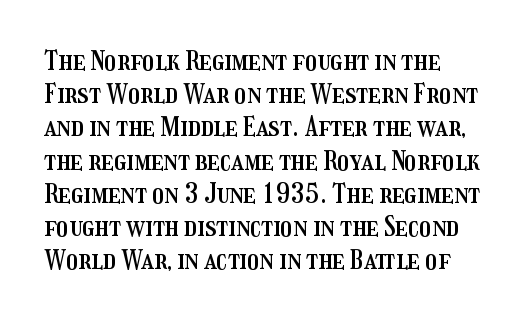
The image shows 27 px text type, upright; set line spacing 1.23x, normal letter spacing, not underlined.
